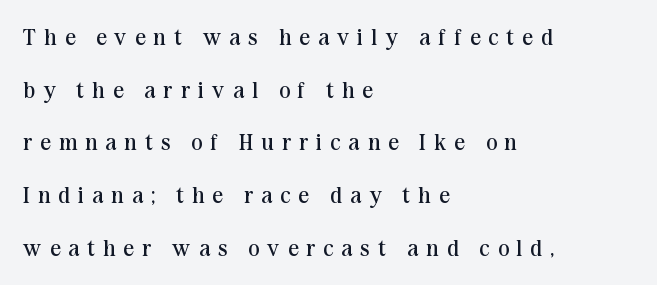
Q: Is the text bold? A: No.
Q: Is the text italic (slanted)? A: No, it is upright.
Q: Is the text underlined? A: No.
Q: How is the paragraph aligned? A: Left-aligned.
Q: Is the spacing between letters normal or unusually wide? A: Unusually wide.
Q: Is the spacing between lines tight, normal or loose? A: Loose.
